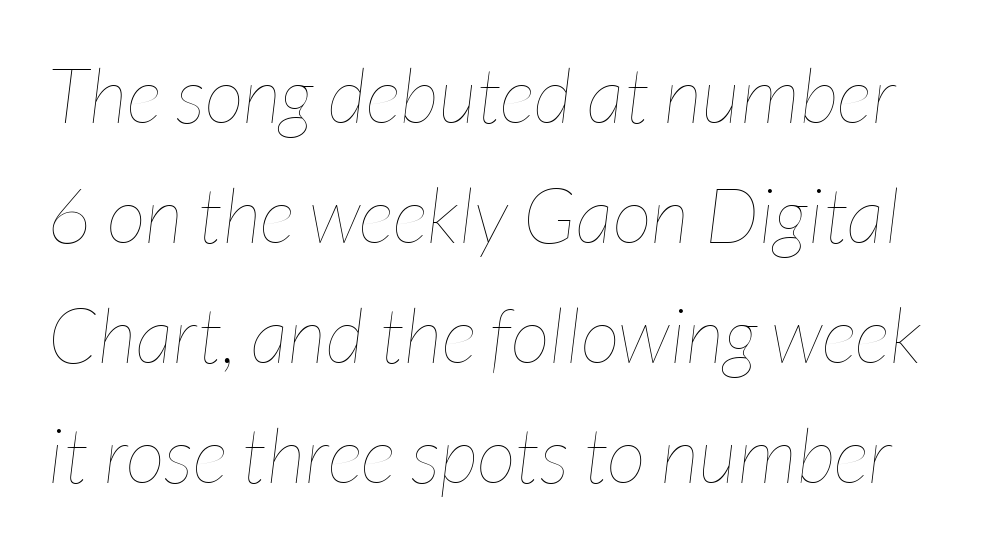
The image shows 77 px thin, condensed type, italic (leaning right); set normal line spacing (1.56x), normal letter spacing, not underlined; low stroke contrast and a medium x-height.
